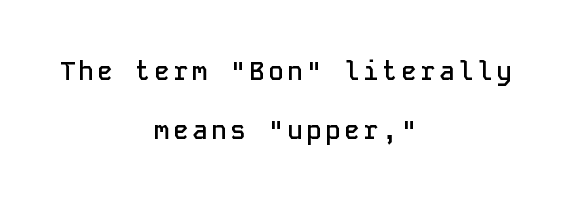
The image shows 26 px text type, upright; set centered, loose line spacing (2.28x), not underlined.
